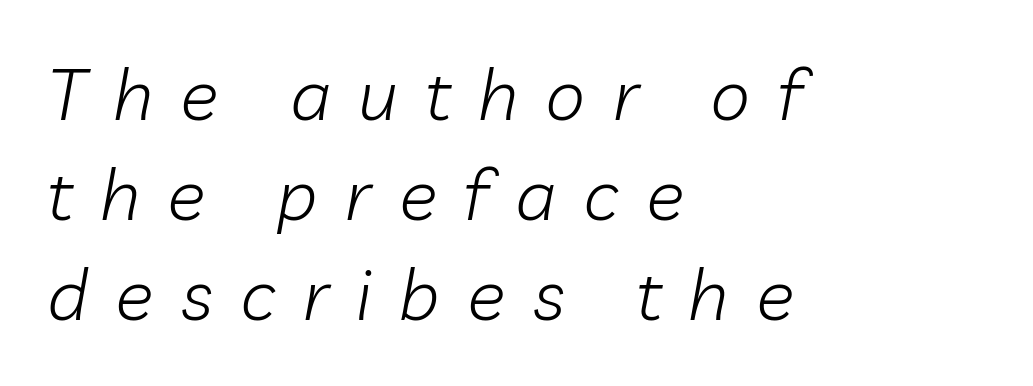
The image shows 72 px light type, italic (leaning right); set left-aligned, normal line spacing (1.39x), unusually wide letter spacing (+0.38 em), not underlined; low stroke contrast and a medium x-height.
